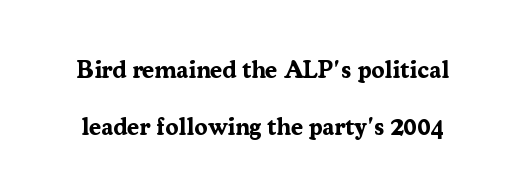
Q: Is the text bold? A: Yes.
Q: Is the text italic (slanted)? A: No, it is upright.
Q: Is the text underlined? A: No.
Q: Is the spacing between letters normal or unusually wide? A: Normal.
Q: Is the spacing between lines tight, normal or loose? A: Loose.
